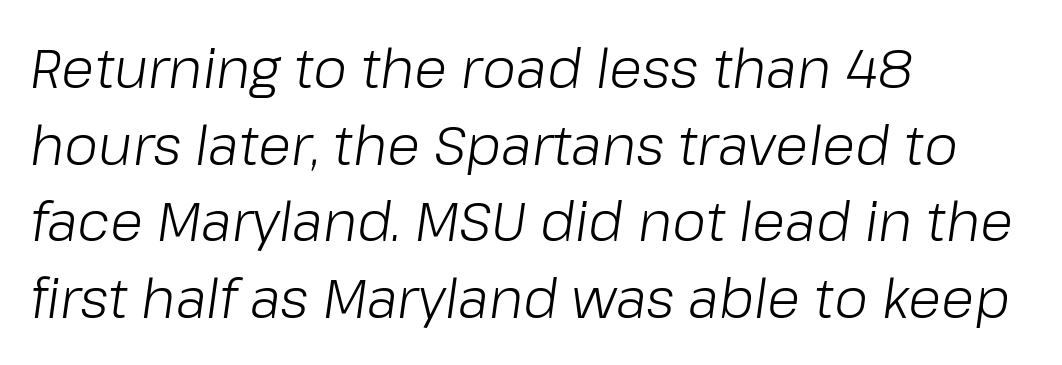
The image shows 54 px light type, italic (leaning right); set left-aligned, normal line spacing (1.42x), normal letter spacing, not underlined; low stroke contrast and a medium x-height.
